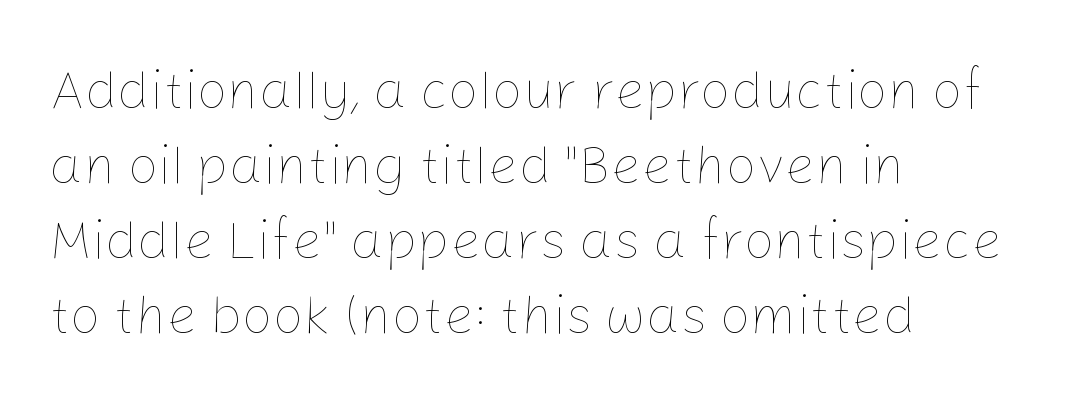
The area under the type is left untouched. Stem width sits at or under what a default text font uses. The text block is weighted toward the left margin, trailing off unevenly rightward. These lines sit exactly where default settings would place them. The passage shown is typed in a proportional face where columns would drift. Is there any slant? The stems are plumb.
